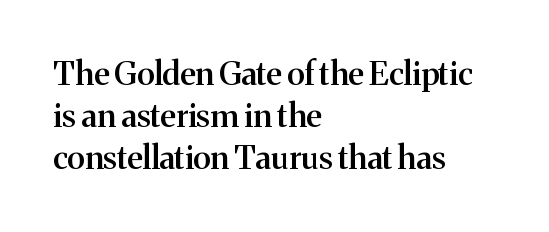
{"serif": "yes", "italic": "no", "bold": "semi", "weight": "semibold", "width": "normal", "stroke_contrast": "medium", "x_height": "medium", "monospaced": "no", "underline": "no", "align": "left", "line_spacing": "normal", "line_spacing_ratio": 1.32, "letter_spacing": "normal", "letter_spacing_em": 0.0, "glyph_px": 32}
